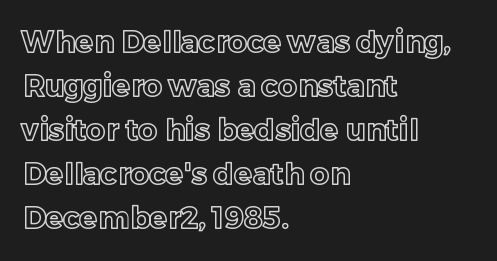
Q: Is the text italic (slanted)? A: No, it is upright.
Q: Is the text underlined? A: No.
Q: How is the paragraph aligned? A: Left-aligned.
Q: Is the spacing between letters normal or unusually wide? A: Normal.
Q: Is the spacing between lines tight, normal or loose? A: Normal.
Q: Width (condensed, normal, or wide)? A: Normal.
Q: x-height? A: Medium.
Q: Monospaced? A: No.
